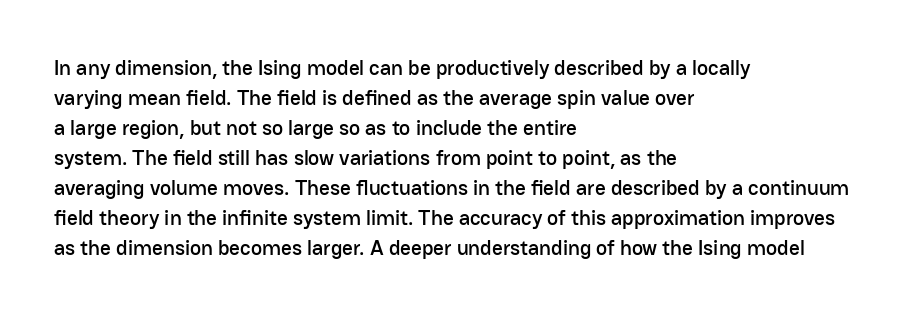
{"italic": "no", "underline": "no", "align": "left", "line_spacing": "normal", "line_spacing_ratio": 1.43, "letter_spacing": "normal", "letter_spacing_em": 0.0, "glyph_px": 21}
